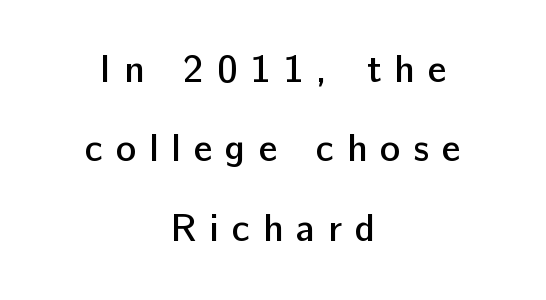
The image shows 38 px semibold sans-serif type, upright; set centered, loose line spacing (2.09x), unusually wide letter spacing (+0.34 em), not underlined; low stroke contrast and a medium x-height.
